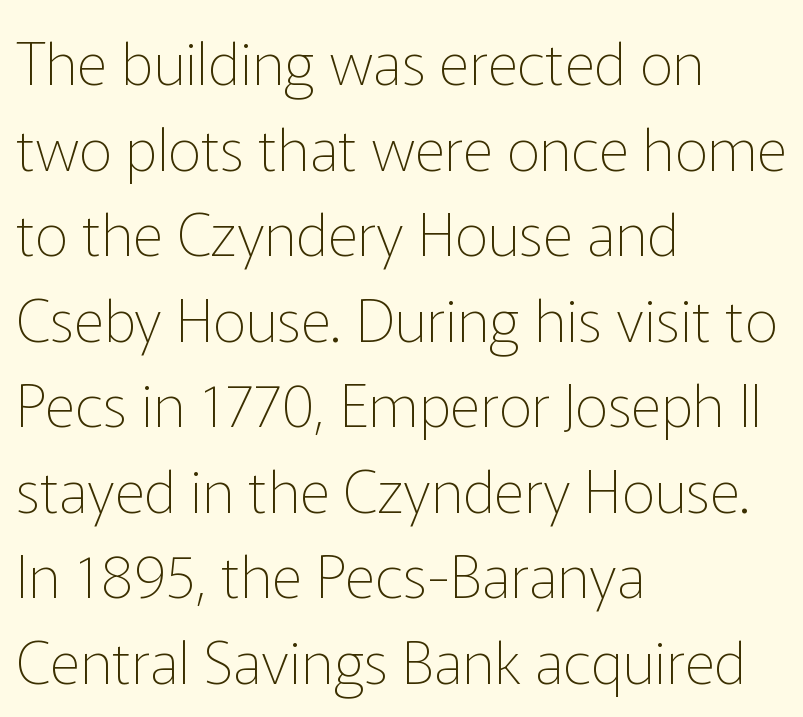
The image shows 59 px thin sans-serif type, upright; set left-aligned, normal line spacing (1.45x), normal letter spacing, not underlined; low stroke contrast and a medium x-height.
